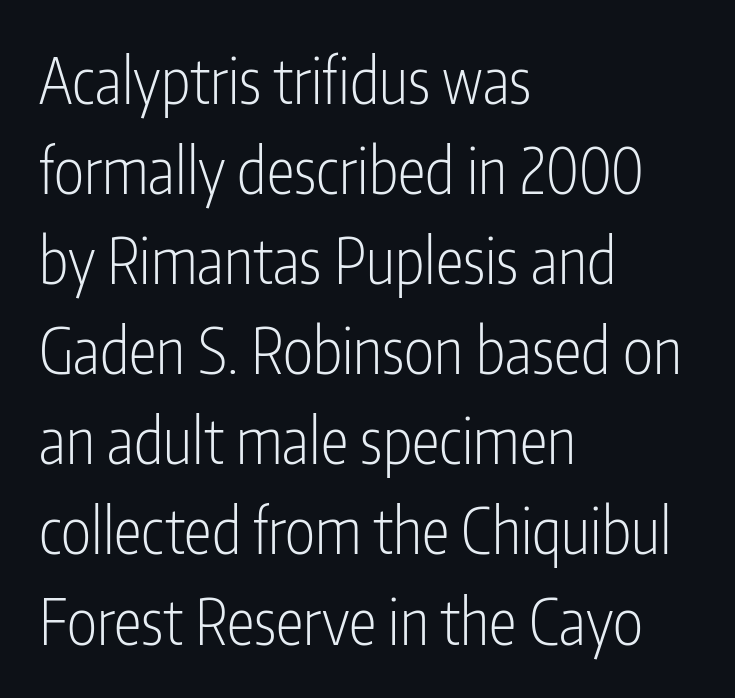
The image shows 63 px light, condensed sans-serif type, upright; set left-aligned, normal line spacing (1.43x), normal letter spacing, not underlined; low stroke contrast and a medium x-height.
